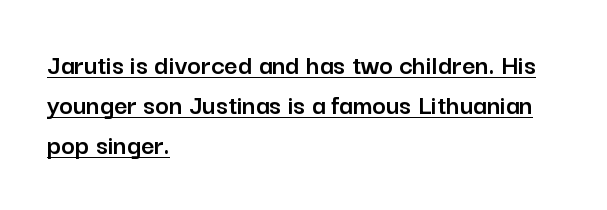
The image shows 29 px sans-serif type, upright; set left-aligned, normal line spacing (1.38x), normal letter spacing, underlined; low stroke contrast and a medium x-height.
